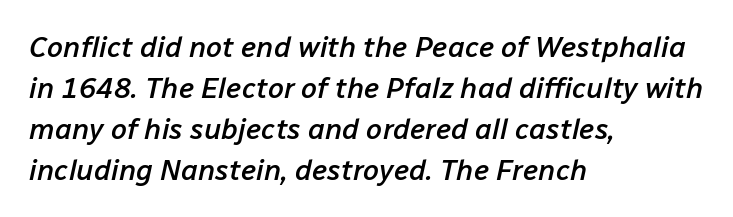
Q: Is the text bold? A: Semi-bold.
Q: Is the text italic (slanted)? A: Yes, it leans right by about 12 degrees.
Q: Is the text underlined? A: No.
Q: How is the paragraph aligned? A: Left-aligned.
Q: Is the spacing between letters normal or unusually wide? A: Normal.
Q: Is the spacing between lines tight, normal or loose? A: Normal.
Q: Width (condensed, normal, or wide)? A: Normal.
Q: Stroke contrast? A: Low.
Q: x-height? A: Medium.
Q: Monospaced? A: No.
